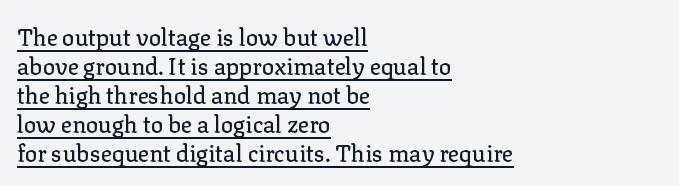
The image shows 23 px text type, upright; set left-aligned, normal line spacing (1.26x), normal letter spacing, underlined.
